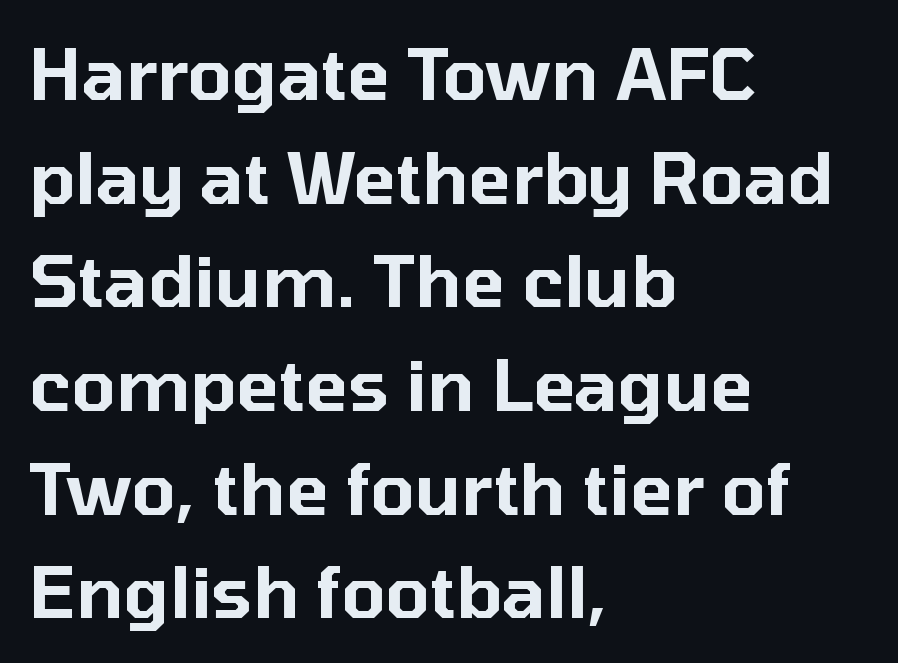
{"serif": "no", "italic": "no", "width": "normal", "stroke_contrast": "low", "x_height": "medium", "monospaced": "no", "underline": "no", "align": "left", "line_spacing": "normal", "line_spacing_ratio": 1.46, "letter_spacing": "normal", "letter_spacing_em": 0.0, "glyph_px": 71}
